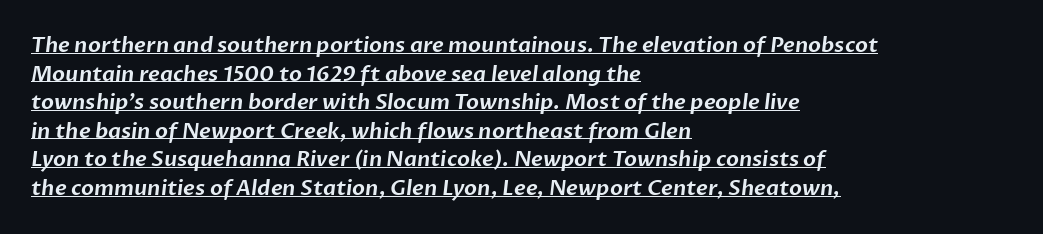
{"underline": "yes", "align": "left", "line_spacing": "normal", "line_spacing_ratio": 1.36, "letter_spacing": "normal", "letter_spacing_em": 0.0, "glyph_px": 21}
